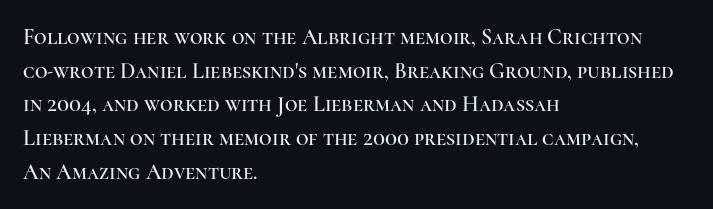
{"italic": "no", "underline": "no", "align": "left", "line_spacing": "normal", "line_spacing_ratio": 1.53, "letter_spacing": "normal", "letter_spacing_em": 0.0, "glyph_px": 22}
